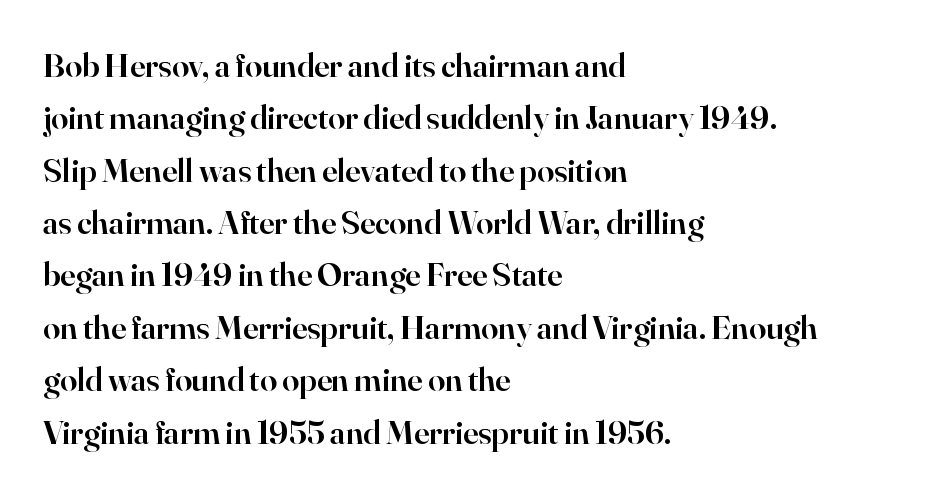
{"serif": "yes", "italic": "no", "bold": "semi", "weight": "semibold", "width": "normal", "stroke_contrast": "high", "x_height": "small", "monospaced": "no", "underline": "no", "align": "left", "line_spacing": "normal", "line_spacing_ratio": 1.54, "letter_spacing": "normal", "letter_spacing_em": 0.0, "glyph_px": 34}
